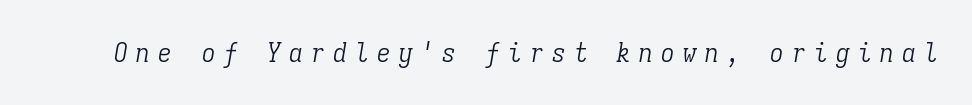
The image shows 27 px text type, italic (leaning right); set unusually wide letter spacing (+0.31 em), not underlined.
